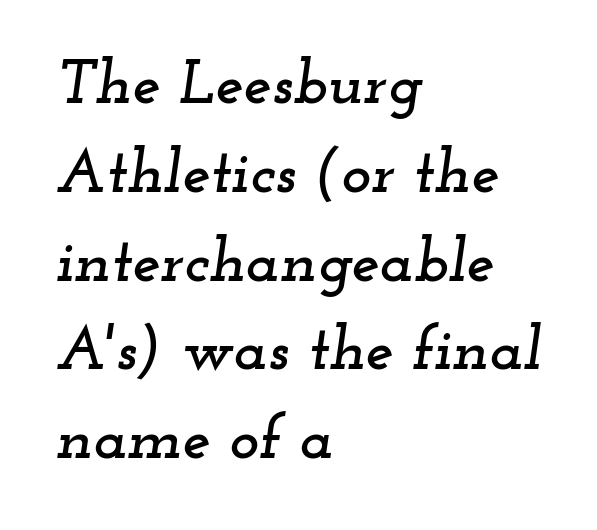
This sample has the flowing, uneven cadence of proportional lettering. Descenders are the only things crossing below the line. Students, observe: this is what conventionally led text looks like. Look at the tracking — it's just the regular setting, nothing added. These lines were composed using italics.
